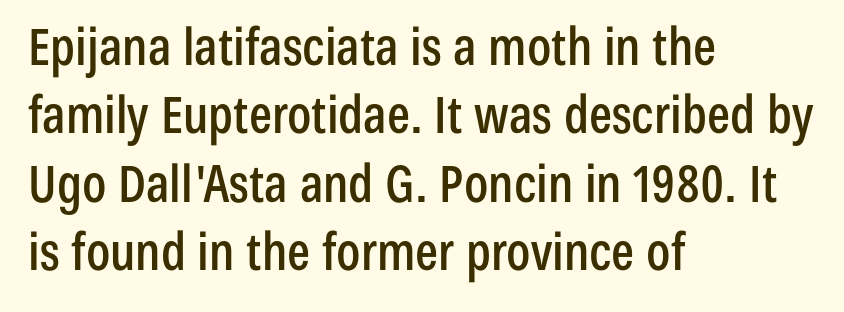
Typographically, this falls in the sans-serif category. How are the letters spaced? Ordinarily, with no added tracking. The axis of the letterforms is exactly vertical. This sample has the flowing, uneven cadence of proportional lettering.
